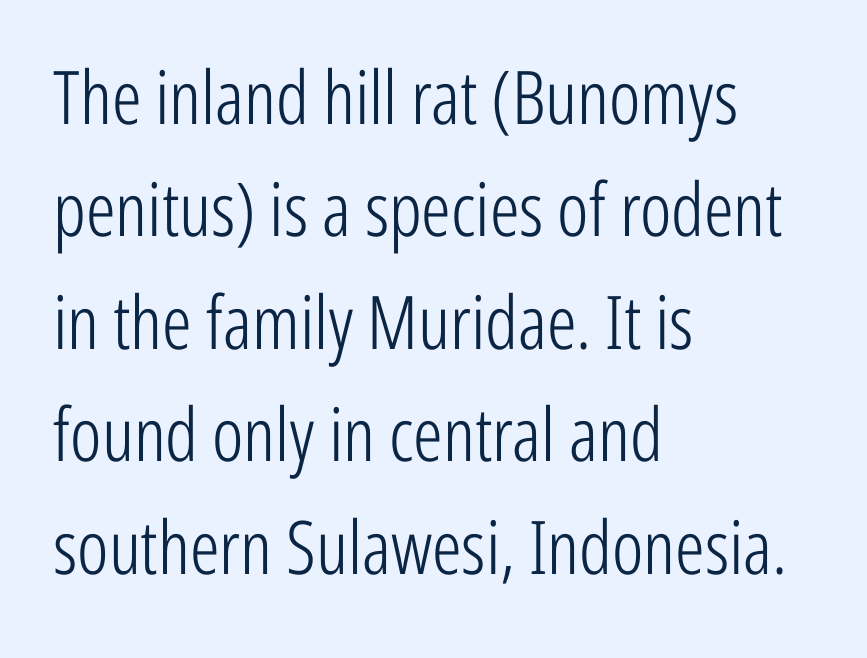
{"serif": "no", "italic": "no", "bold": "no", "weight": "light", "width": "condensed", "stroke_contrast": "low", "x_height": "medium", "monospaced": "no", "underline": "no", "align": "left", "line_spacing": "normal", "line_spacing_ratio": 1.52, "letter_spacing": "normal", "letter_spacing_em": 0.0, "glyph_px": 74}
